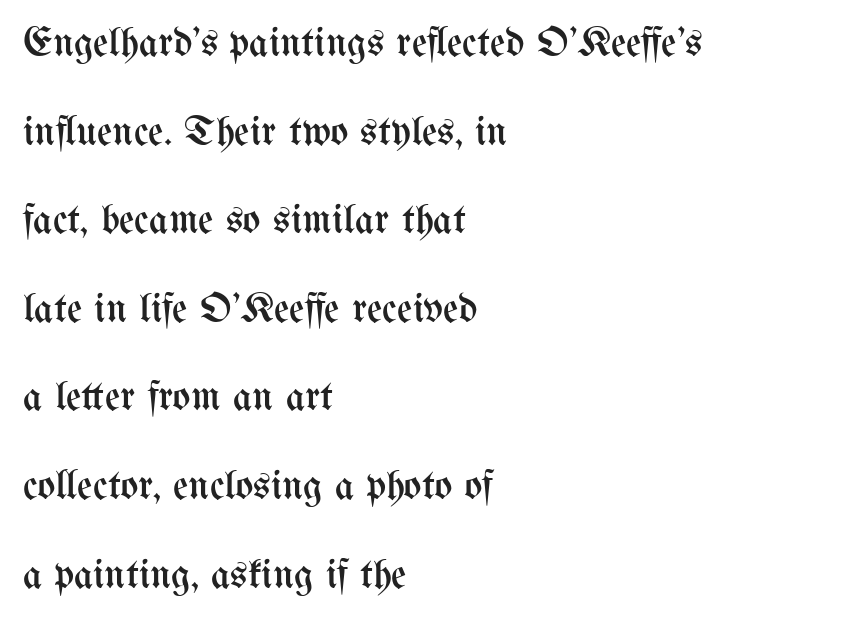
All the whitespace from short lines collects on the right. The passage shown has conventional tracking throughout. Unbolded letterforms with no extra heft. How would I describe the line gaps? Wide and relaxed.
